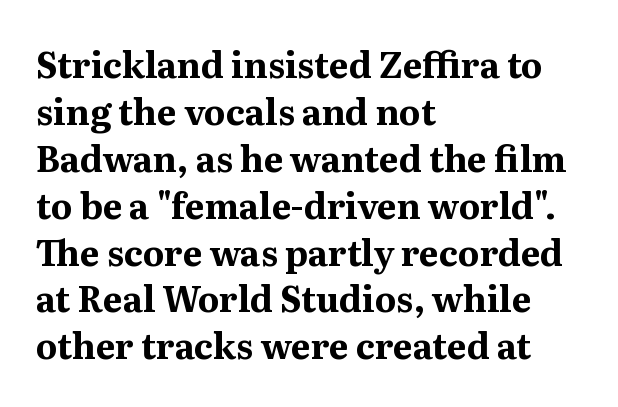
{"serif": "yes", "italic": "no", "bold": "yes", "weight": "bold", "width": "normal", "stroke_contrast": "medium", "x_height": "medium", "monospaced": "no", "underline": "no", "align": "left", "line_spacing": "normal", "line_spacing_ratio": 1.34, "letter_spacing": "normal", "letter_spacing_em": 0.0, "glyph_px": 35}
